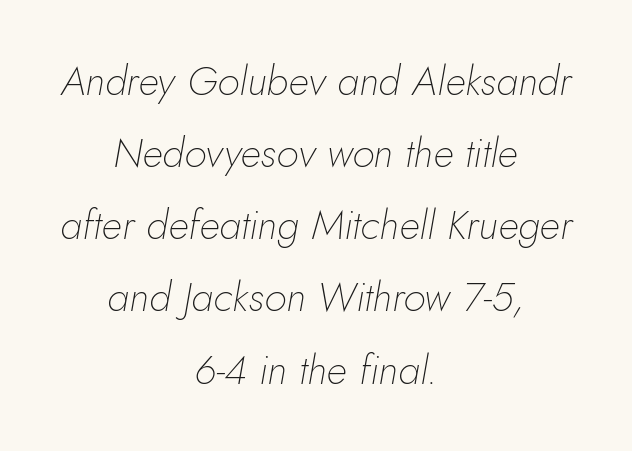
The image shows 41 px thin type, italic (leaning right); set centered, line spacing 1.76x, normal letter spacing, not underlined; low stroke contrast and a small x-height.
